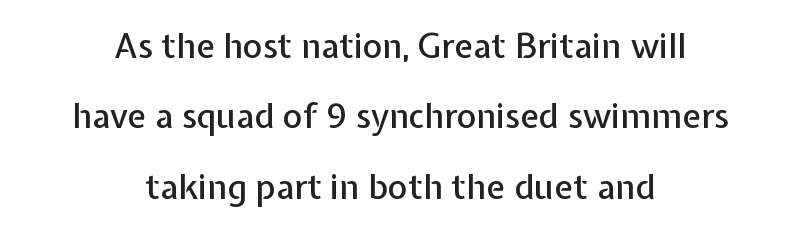
Short note: letters normally spaced. This is sans-serif lettering, the kind often seen on screens and signage. Proportional: the letters do not fall into vertical columns. The passage is arranged like a title page — every line centered. Regarding leading, the lines here are spaced well apart. It's the straight-up-and-down kind of type.
